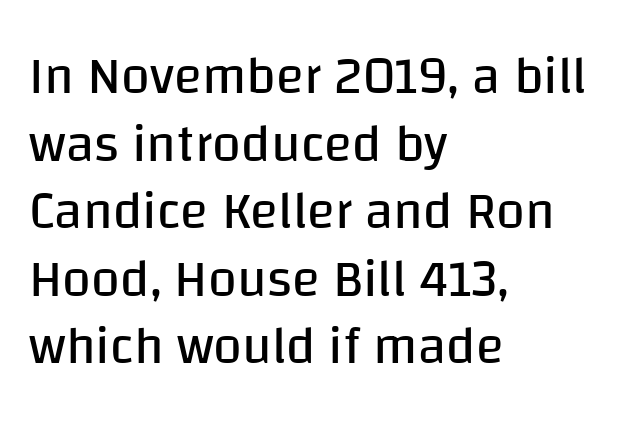
The image shows 52 px regular-weight sans-serif type, upright; set left-aligned, normal line spacing (1.3x), normal letter spacing, not underlined; low stroke contrast and a large x-height.
